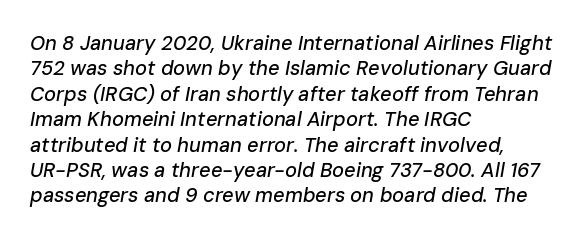
The image shows 20 px text type, italic (leaning right); set left-aligned, normal line spacing (1.27x), normal letter spacing, not underlined.
